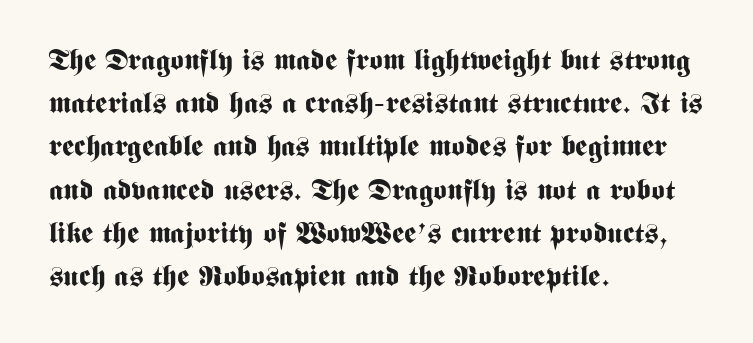
{"serif": "no", "italic": "no", "bold": "yes", "weight": "bold", "width": "condensed", "stroke_contrast": "medium", "x_height": "medium", "monospaced": "no", "underline": "no", "align": "left", "line_spacing": "normal", "line_spacing_ratio": 1.49, "letter_spacing": "normal", "letter_spacing_em": 0.0, "glyph_px": 29}
